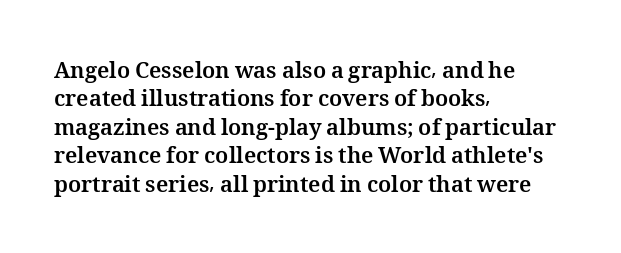
Q: Is the text bold? A: Yes.
Q: Is the text italic (slanted)? A: No, it is upright.
Q: Is the text underlined? A: No.
Q: How is the paragraph aligned? A: Left-aligned.
Q: Is the spacing between letters normal or unusually wide? A: Normal.
Q: Is the spacing between lines tight, normal or loose? A: Normal.
